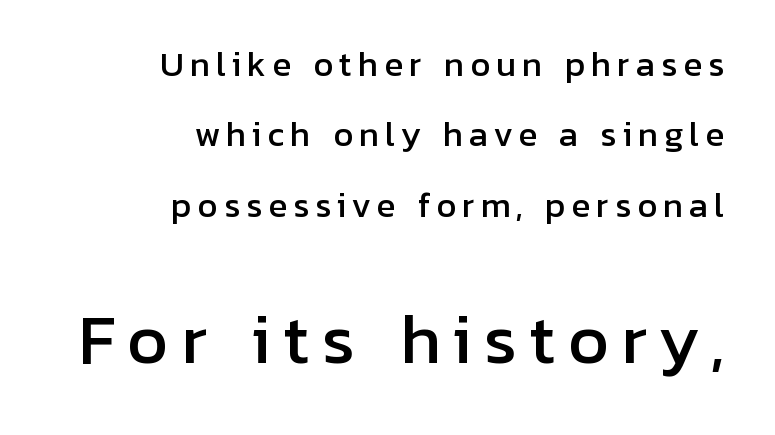
{"serif": "no", "italic": "no", "width": "normal", "stroke_contrast": "low", "x_height": "medium", "monospaced": "no", "underline": "no", "align": "right", "line_spacing": "loose", "line_spacing_ratio": 2.2, "larger_block": "second", "size_ratio": 2.03, "glyph_px": 65}
